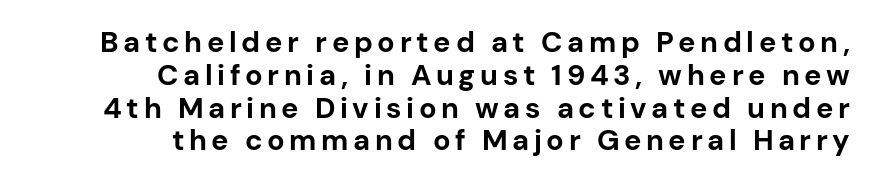
{"serif": "no", "italic": "no", "bold": "yes", "weight": "bold", "width": "normal", "stroke_contrast": "low", "x_height": "medium", "monospaced": "no", "underline": "no", "align": "right", "line_spacing": "tight", "line_spacing_ratio": 1.13, "glyph_px": 29}
